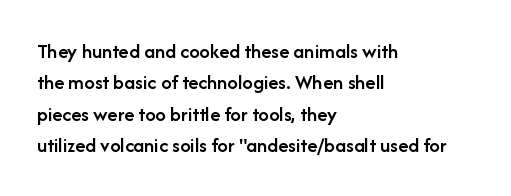
Q: Is the text bold? A: Semi-bold.
Q: Is the text italic (slanted)? A: No, it is upright.
Q: Is the text underlined? A: No.
Q: How is the paragraph aligned? A: Left-aligned.
Q: Is the spacing between letters normal or unusually wide? A: Normal.
Q: Is the spacing between lines tight, normal or loose? A: Normal.
